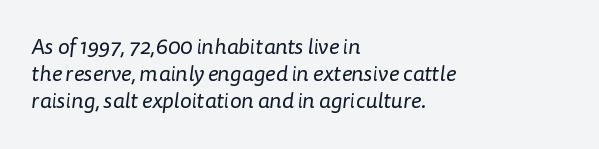
{"bold": "no", "underline": "no", "align": "left", "line_spacing_ratio": 1.23, "letter_spacing": "normal", "letter_spacing_em": 0.0, "glyph_px": 22}
